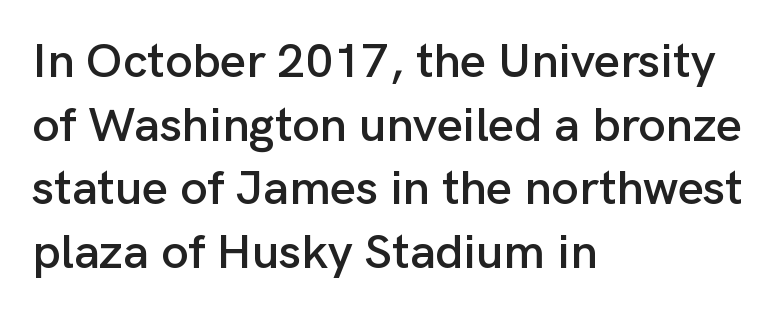
The image shows 49 px sans-serif type, upright; set left-aligned, normal line spacing (1.3x), normal letter spacing, not underlined; low stroke contrast and a medium x-height.
